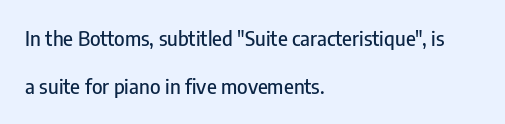
Q: Is the text italic (slanted)? A: No, it is upright.
Q: Is the text underlined? A: No.
Q: How is the paragraph aligned? A: Left-aligned.
Q: Is the spacing between letters normal or unusually wide? A: Normal.
Q: Is the spacing between lines tight, normal or loose? A: Loose.
